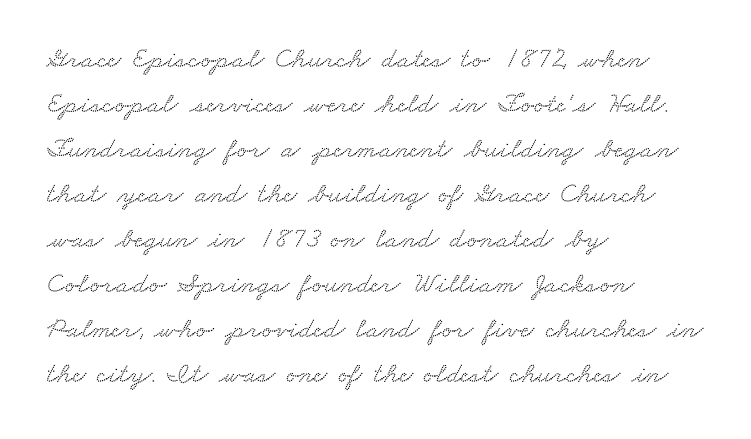
{"width": "wide", "stroke_contrast": "low", "x_height": "small", "monospaced": "no", "underline": "no", "align": "left", "line_spacing": "normal", "line_spacing_ratio": 1.55, "letter_spacing": "normal", "letter_spacing_em": 0.0, "glyph_px": 29}
